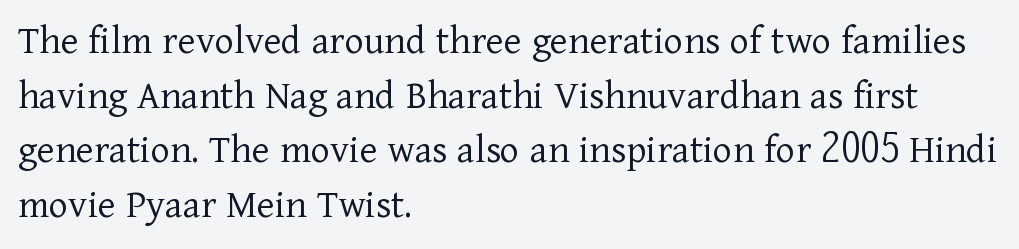
Note: serifs present on the glyphs. Interline gaps are of average width in this sample. How are the letters spaced? Ordinarily, with no added tracking. Reading down the block, your eye returns to a fixed left position each line.
